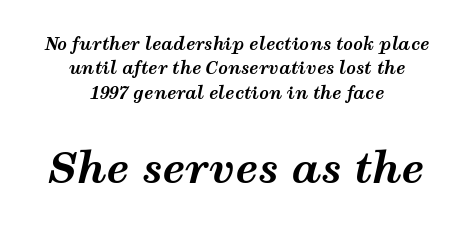
The image shows 42 px bold, wide type, italic (leaning right); set centered, normal line spacing (1.44x), normal letter spacing, not underlined; the second (bottom) block is 2.47x larger; medium stroke contrast and a medium x-height.
